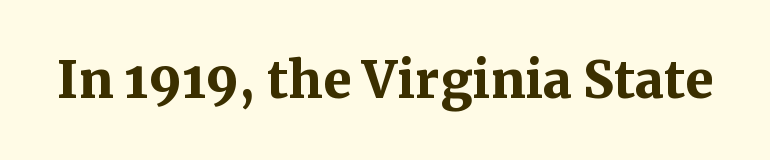
Q: Is the text bold? A: Yes.
Q: Is the text italic (slanted)? A: No, it is upright.
Q: Is the typeface a serif or a sans-serif typeface? A: Serif.
Q: Is the text underlined? A: No.
Q: Is the spacing between letters normal or unusually wide? A: Normal.
Q: Width (condensed, normal, or wide)? A: Normal.
Q: Stroke contrast? A: Medium.
Q: x-height? A: Medium.
Q: Monospaced? A: No.
